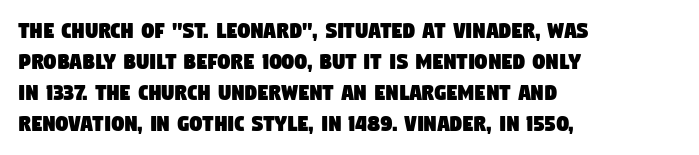
The image shows 25 px text type; set left-aligned, line spacing 1.24x, normal letter spacing, not underlined.
